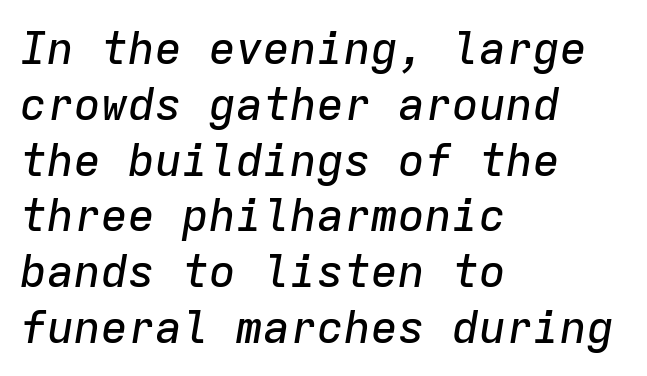
The image shows 45 px text type, italic (leaning right), monospaced; set left-aligned, line spacing 1.24x, normal letter spacing, not underlined; low stroke contrast and a medium x-height.
